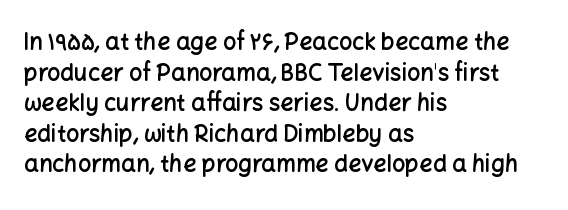
Is there any slant? The stems are plumb. The leading is moderate, giving the passage an even texture. A bit beefed up — I'd call it semibold rather than bold. No word sits above an underline. Characters follow at the spacing the type designer built in. Compared with a centered layout, this one pins lines to the left instead.
